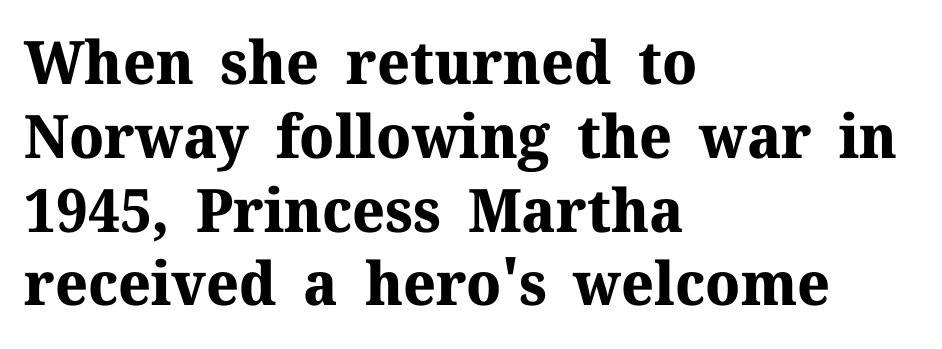
The typesetter chose a ragged-right arrangement here. Does the type have serifs? Yes, each stem ends in a small foot. Words float on clear page, feet unadorned. The letterforms sit shoulder to shoulder at normal distance.
